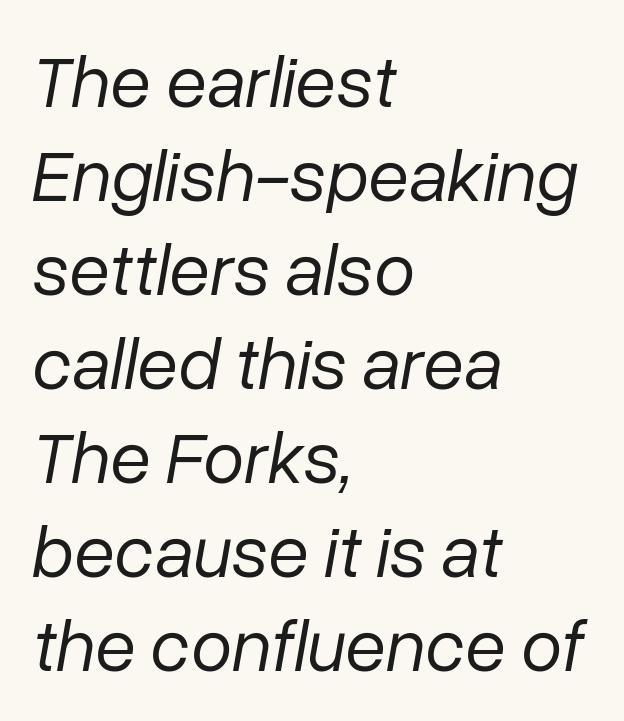
Q: Is the text bold? A: No.
Q: Is the text italic (slanted)? A: Yes, it leans right by about 10 degrees.
Q: Is the text underlined? A: No.
Q: How is the paragraph aligned? A: Left-aligned.
Q: Is the spacing between letters normal or unusually wide? A: Normal.
Q: Is the spacing between lines tight, normal or loose? A: Normal.
Q: Width (condensed, normal, or wide)? A: Normal.
Q: Stroke contrast? A: Low.
Q: x-height? A: Medium.
Q: Monospaced? A: No.
